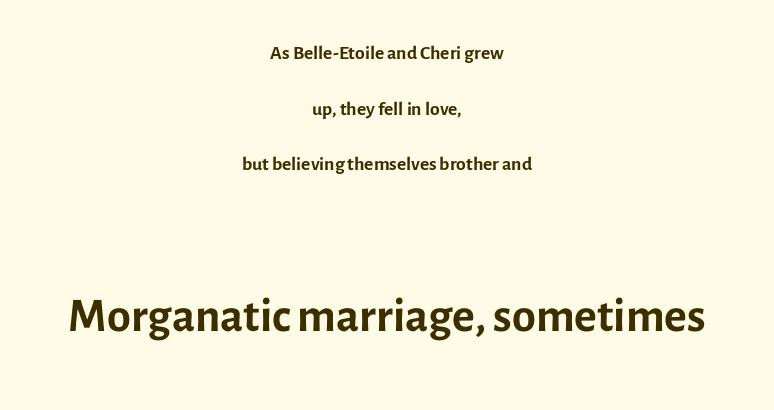
{"serif": "no", "italic": "no", "bold": "no", "weight": "regular", "width": "normal", "x_height": "medium", "monospaced": "no", "underline": "no", "align": "center", "line_spacing": "loose", "line_spacing_ratio": 1.99, "letter_spacing": "normal", "letter_spacing_em": 0.0, "larger_block": "second", "size_ratio": 2.46, "glyph_px": 69}
